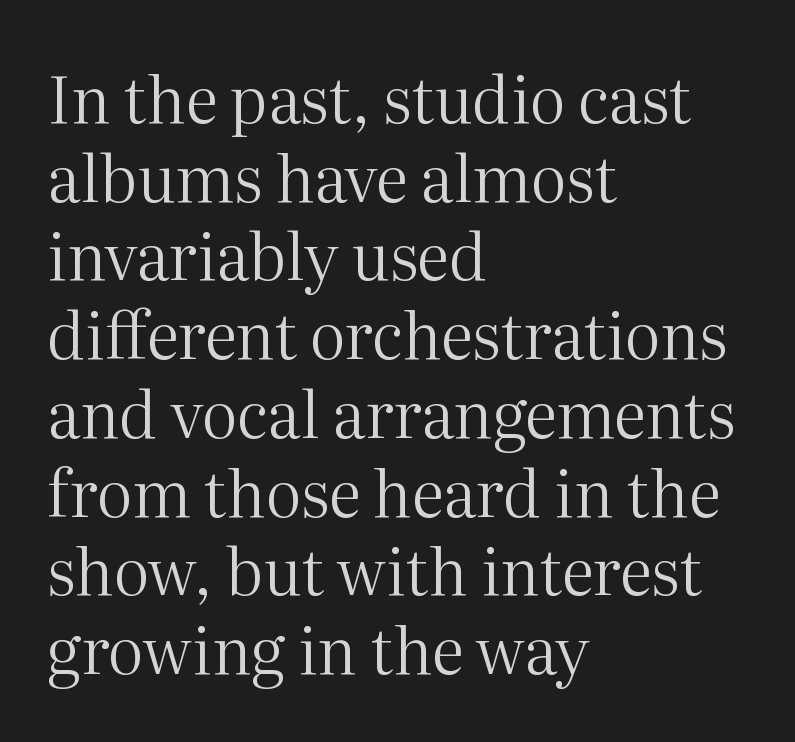
The letters stand upright; this is a roman face. Each letter keeps its own natural width here, so spacing adapts to shape. The letters look calm and open, with moderate or lighter stems. Spacing between characters is what you'd get straight out of the box. Each line starts at the same left margin while the right side varies.
